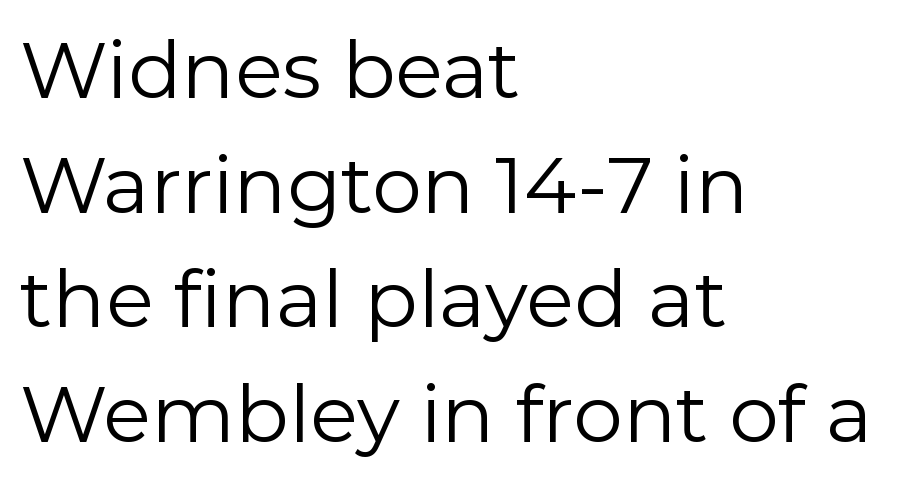
The image shows 79 px regular-weight sans-serif type, upright; set left-aligned, normal line spacing (1.45x), normal letter spacing, not underlined; low stroke contrast and a medium x-height.
